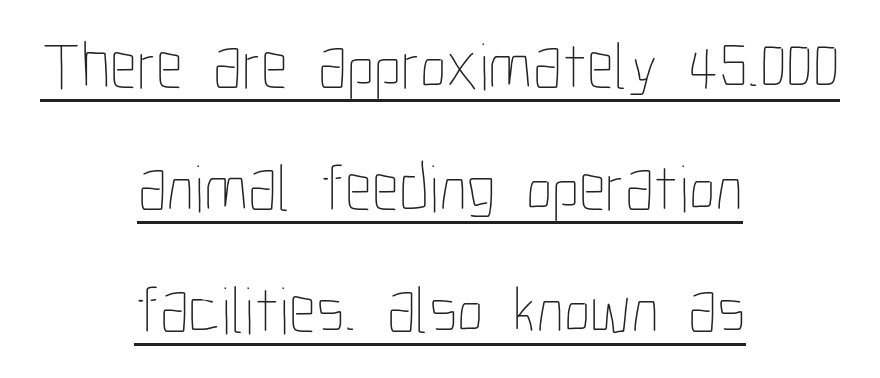
Q: Is the text bold? A: No.
Q: Is the text italic (slanted)? A: No, it is upright.
Q: Is the text underlined? A: Yes.
Q: How is the paragraph aligned? A: Centered.
Q: Is the spacing between letters normal or unusually wide? A: Normal.
Q: Width (condensed, normal, or wide)? A: Condensed.
Q: Stroke contrast? A: Low.
Q: x-height? A: Medium.
Q: Monospaced? A: No.
